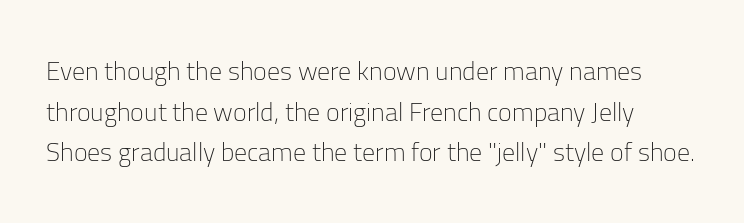
{"italic": "no", "bold": "no", "underline": "no", "line_spacing": "normal", "line_spacing_ratio": 1.56, "letter_spacing": "normal", "letter_spacing_em": 0.0, "glyph_px": 26}
